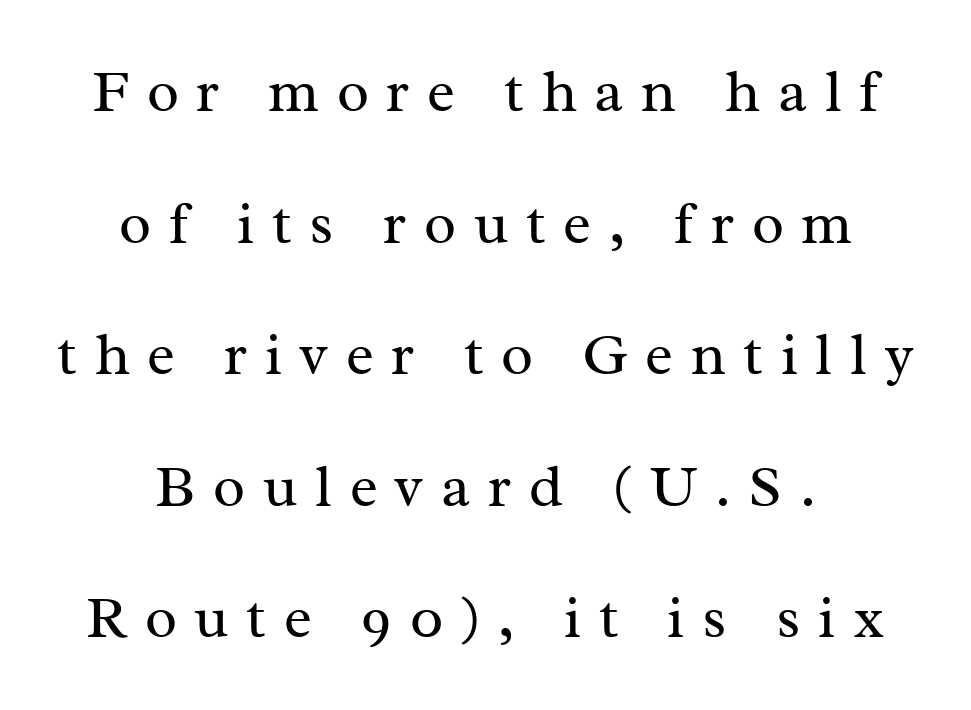
The image shows 59 px regular-weight serif type, upright; set centered, loose line spacing (2.23x), unusually wide letter spacing (+0.3 em), not underlined; medium stroke contrast and a medium x-height.
